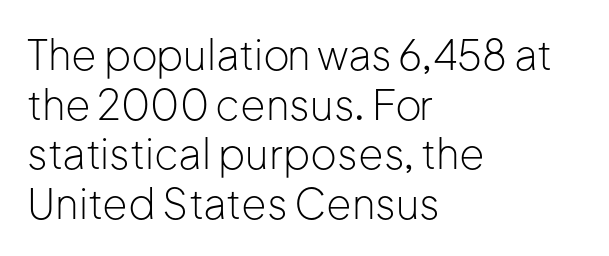
This is not heavy type; no bold has been used. Anything drawn beneath the words? Only blank space. Short and long lines alike share a common starting point at left. Notice how the stems are strictly vertical — no italics here.
